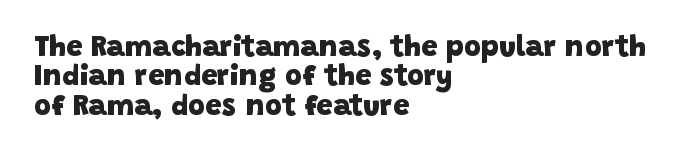
The characters display no serif detailing; their extremities are plain. The gaps between neighbouring characters are ordinary and unremarkable. These lines stack with their left ends in a neat column. These words are printed bold, with thick strokes throughout.
